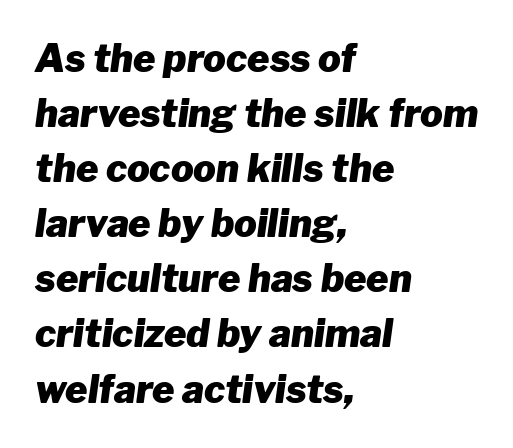
Regular leading. Letters rest on an invisible, unmarked baseline. Varying glyph widths throughout — classic text-font behaviour. Emphasis-style slanted type is in use. Students, note that the glyphs here touch the page at normal intervals. The characters look thick and weighty, a clear bold.
